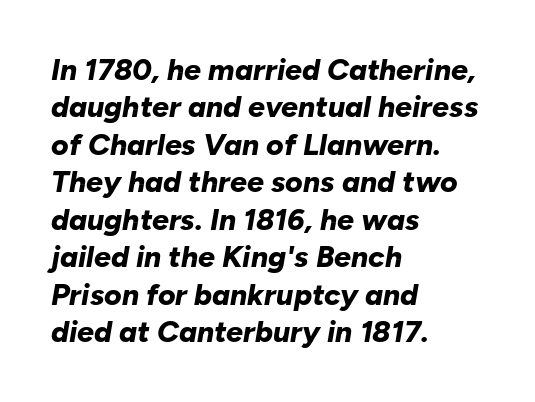
The image shows 30 px bold type, italic (leaning right); set left-aligned, normal line spacing (1.25x), normal letter spacing, not underlined; low stroke contrast and a medium x-height.
